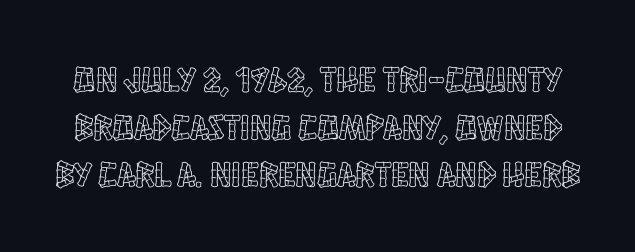
Rows of type keep a routine distance in the vertical direction. Tall strokes in this sample are plumb rather than angled. Underlining? Definitely not there. The face used here is proportionally spaced, like ordinary book or web type. The line texture is even and compact thanks to regular tracking.
